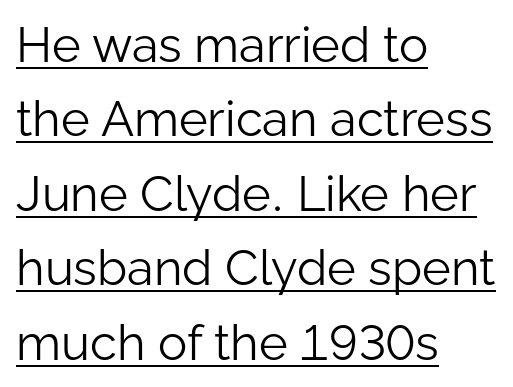
{"serif": "no", "italic": "no", "bold": "no", "weight": "light", "width": "normal", "stroke_contrast": "low", "x_height": "medium", "monospaced": "no", "underline": "yes", "align": "left", "line_spacing": "normal", "line_spacing_ratio": 1.52, "letter_spacing": "normal", "letter_spacing_em": 0.0, "glyph_px": 49}
